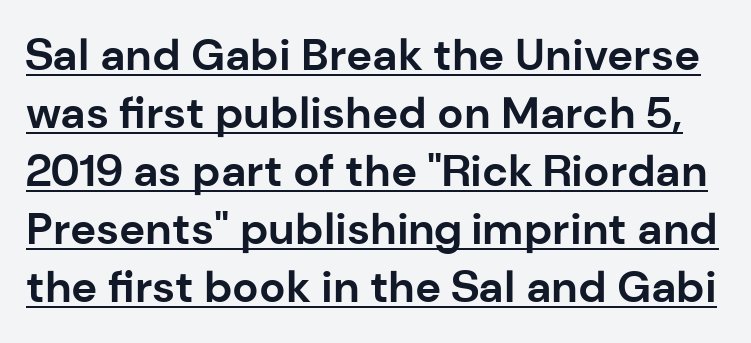
{"serif": "no", "italic": "no", "bold": "yes", "weight": "bold", "width": "normal", "stroke_contrast": "low", "x_height": "medium", "monospaced": "no", "underline": "yes", "line_spacing": "normal", "line_spacing_ratio": 1.32, "letter_spacing": "normal", "letter_spacing_em": 0.0, "glyph_px": 44}
